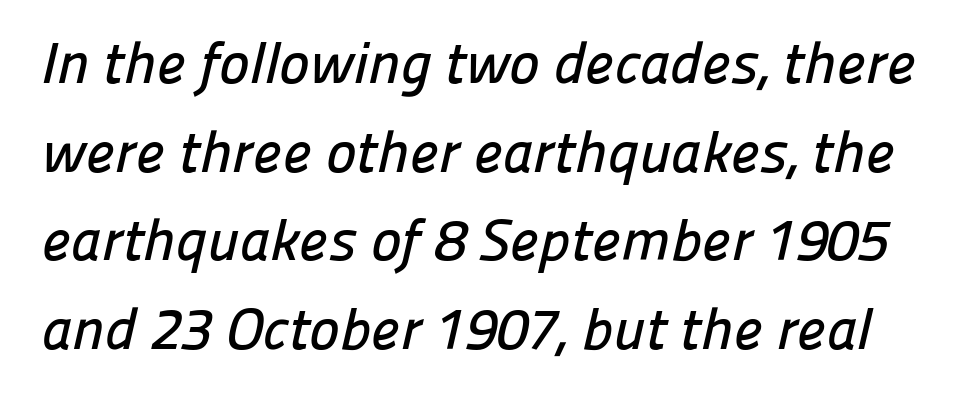
The image shows 58 px sans-serif type; set normal line spacing (1.53x), normal letter spacing, not underlined; low stroke contrast and a medium x-height.
